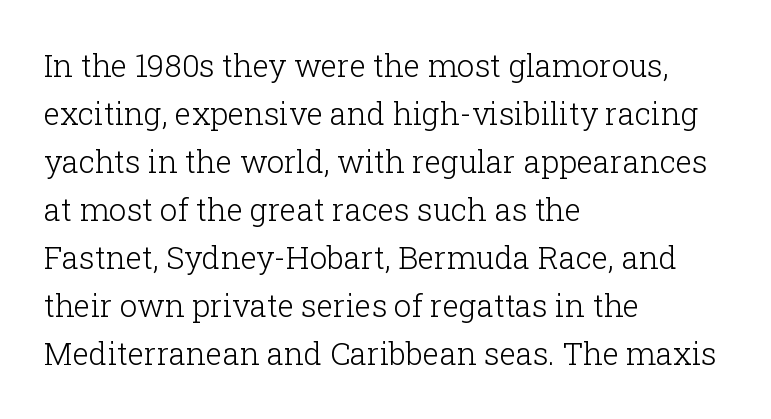
Q: Is the text bold? A: No.
Q: Is the text italic (slanted)? A: No, it is upright.
Q: Is the typeface a serif or a sans-serif typeface? A: Serif.
Q: Is the text underlined? A: No.
Q: How is the paragraph aligned? A: Left-aligned.
Q: Is the spacing between letters normal or unusually wide? A: Normal.
Q: Is the spacing between lines tight, normal or loose? A: Normal.
Q: Width (condensed, normal, or wide)? A: Normal.
Q: Stroke contrast? A: Low.
Q: x-height? A: Medium.
Q: Monospaced? A: No.
